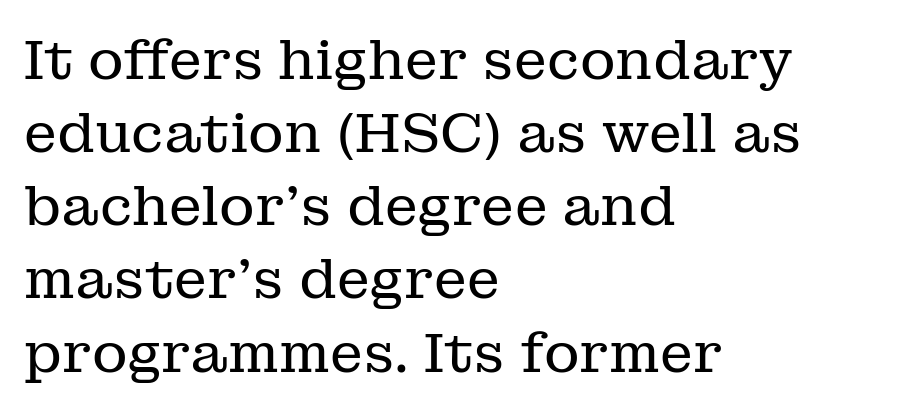
The image shows 55 px regular-weight serif type, upright; set left-aligned, normal line spacing (1.33x), normal letter spacing, not underlined; low stroke contrast and a medium x-height.
